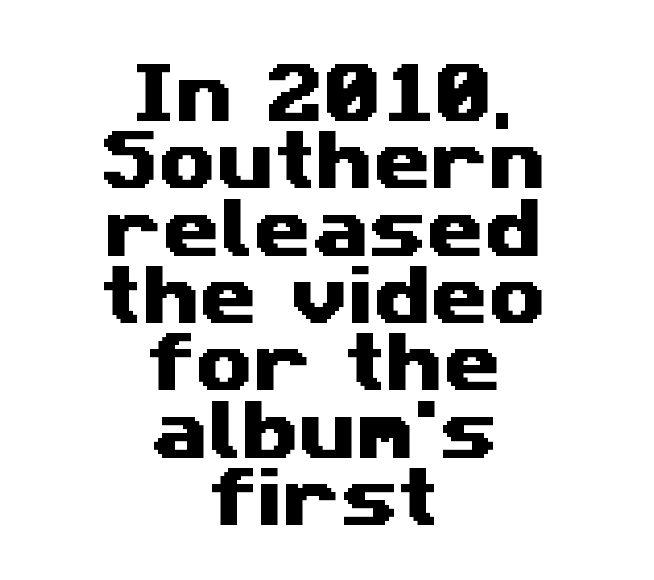
The image shows 66 px wide sans-serif type; set centered, tight line spacing (1.02x), normal letter spacing, not underlined; medium stroke contrast and a medium x-height.
